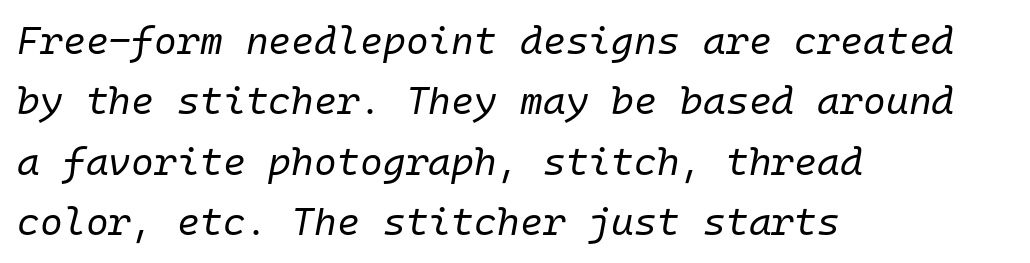
Q: Is the text bold? A: No.
Q: Is the text italic (slanted)? A: Yes, it leans right by about 10 degrees.
Q: Is the text underlined? A: No.
Q: How is the paragraph aligned? A: Left-aligned.
Q: Is the spacing between letters normal or unusually wide? A: Normal.
Q: Is the spacing between lines tight, normal or loose? A: Normal.
Q: Width (condensed, normal, or wide)? A: Normal.
Q: Stroke contrast? A: Low.
Q: x-height? A: Medium.
Q: Monospaced? A: Yes.
